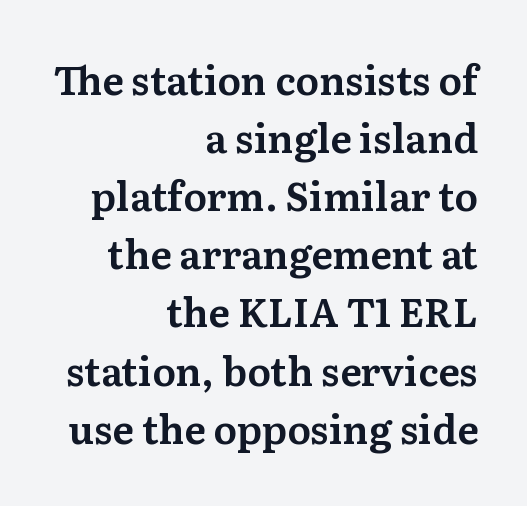
The image shows 39 px serif type, upright; set right-aligned, normal line spacing (1.49x), normal letter spacing, not underlined; medium stroke contrast and a medium x-height.
